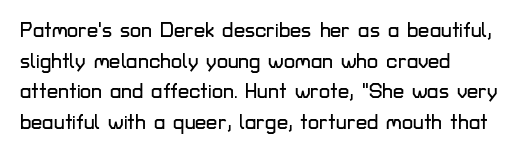
The image shows 20 px text type, upright; set left-aligned, normal line spacing (1.53x), normal letter spacing, not underlined.
